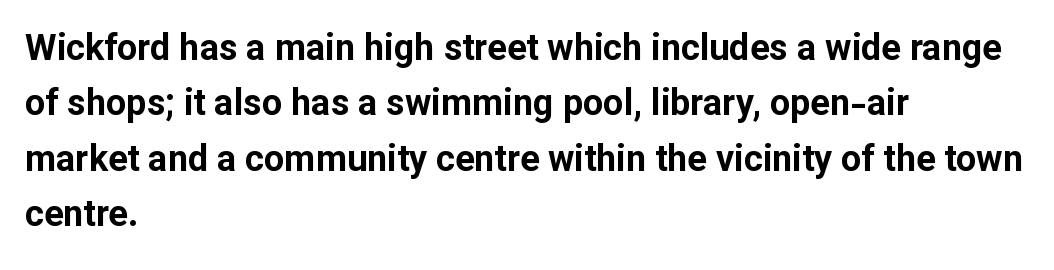
{"serif": "no", "italic": "no", "bold": "yes", "weight": "bold", "width": "normal", "stroke_contrast": "low", "x_height": "medium", "monospaced": "no", "underline": "no", "align": "left", "line_spacing": "normal", "line_spacing_ratio": 1.54, "letter_spacing": "normal", "letter_spacing_em": 0.0, "glyph_px": 36}
